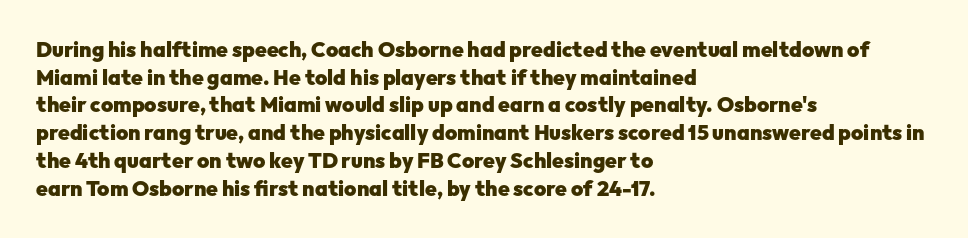
It's the straight-up-and-down kind of type. The words here are not underlined. Summary of vertical rhythm: regular, with standard interline spacing. Alignment: flush left. The rendering keeps characters at their native spacing.
